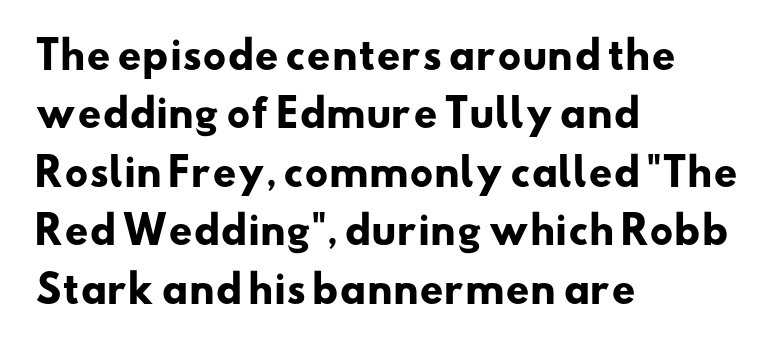
The image shows 37 px heavy, wide sans-serif type; set left-aligned, normal line spacing (1.58x), normal letter spacing, not underlined; low stroke contrast and a small x-height.
